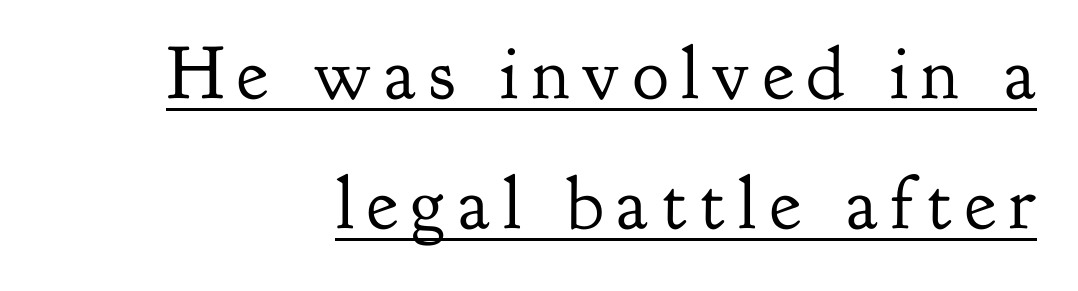
Does a line run under the words? Yes, clearly. The designer went with a serif here, giving each stem small feet. Character widths vary here, with narrow letters taking less room than wide ones. Weight class: somewhere from thin through regular. Right-aligned paragraph, ragged on the left.
